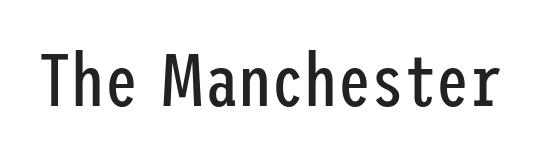
{"serif": "no", "italic": "no", "bold": "no", "weight": "regular", "width": "condensed", "stroke_contrast": "low", "x_height": "medium", "underline": "no", "letter_spacing": "normal", "letter_spacing_em": 0.0, "glyph_px": 74}
